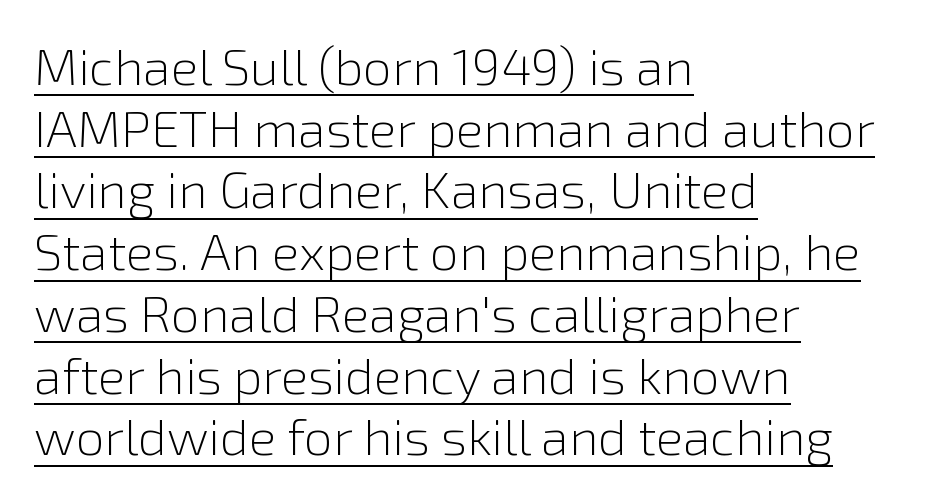
A student would call this left alignment; a typographer would say flush left, rag right. A baseline rule has been typeset under these characters. The face used here is proportionally spaced, like ordinary book or web type. These lines were composed using upright roman letters.
